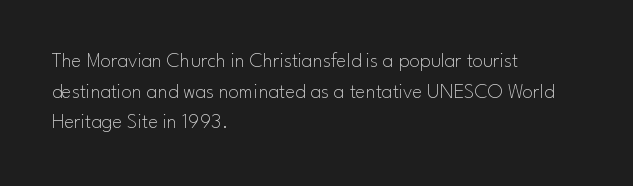
The image shows 21 px text type, upright; set left-aligned, normal line spacing (1.46x), normal letter spacing, not underlined.
